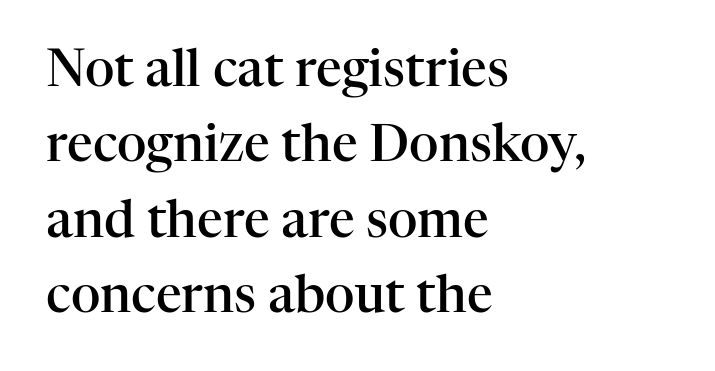
Q: Is the text bold? A: Semi-bold.
Q: Is the text italic (slanted)? A: No, it is upright.
Q: Is the typeface a serif or a sans-serif typeface? A: Serif.
Q: Is the text underlined? A: No.
Q: How is the paragraph aligned? A: Left-aligned.
Q: Is the spacing between letters normal or unusually wide? A: Normal.
Q: Is the spacing between lines tight, normal or loose? A: Normal.
Q: Width (condensed, normal, or wide)? A: Normal.
Q: Stroke contrast? A: High.
Q: x-height? A: Medium.
Q: Monospaced? A: No.
